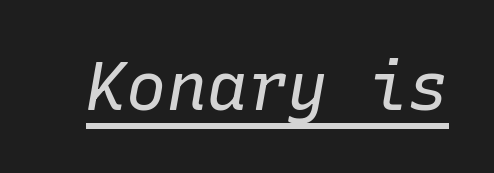
Q: Is the text bold? A: No.
Q: Is the text italic (slanted)? A: Yes, it leans right by about 10 degrees.
Q: Is the text underlined? A: Yes.
Q: Is the spacing between letters normal or unusually wide? A: Normal.
Q: Width (condensed, normal, or wide)? A: Normal.
Q: Stroke contrast? A: Low.
Q: x-height? A: Medium.
Q: Monospaced? A: Yes.
